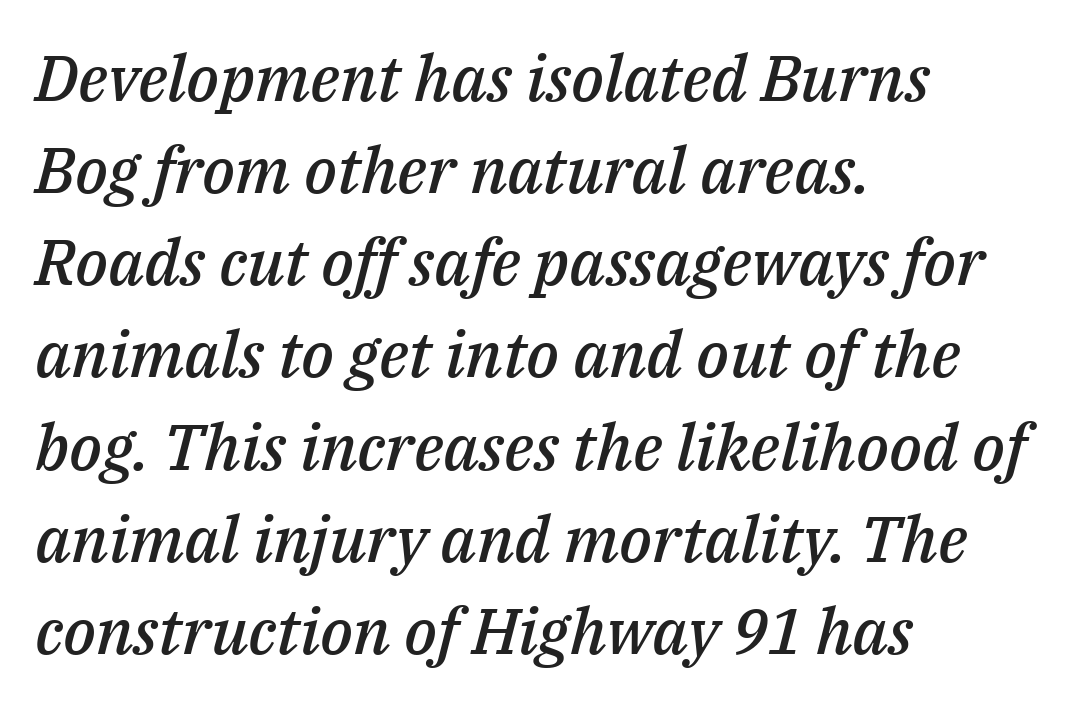
{"italic": "yes", "lean": "right", "slant_degrees": 14, "bold": "semi", "weight": "semibold", "width": "normal", "stroke_contrast": "medium", "x_height": "medium", "monospaced": "no", "underline": "no", "align": "left", "line_spacing": "normal", "line_spacing_ratio": 1.44, "letter_spacing": "normal", "letter_spacing_em": 0.0, "glyph_px": 64}
